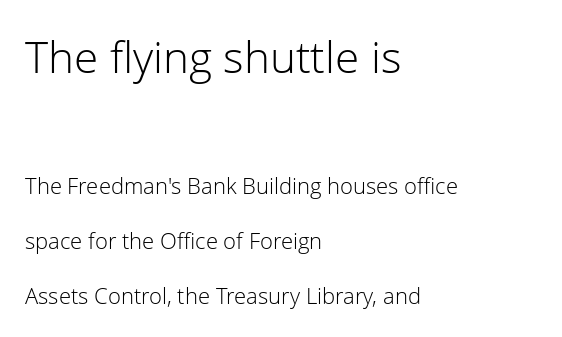
Loosely led — the rows are spread out. Each word holds together tightly as a unit, with standard inter-letter gaps. Glance below the letters and you will spot only blank space. Casual observation: everything's shoved over to the left.
